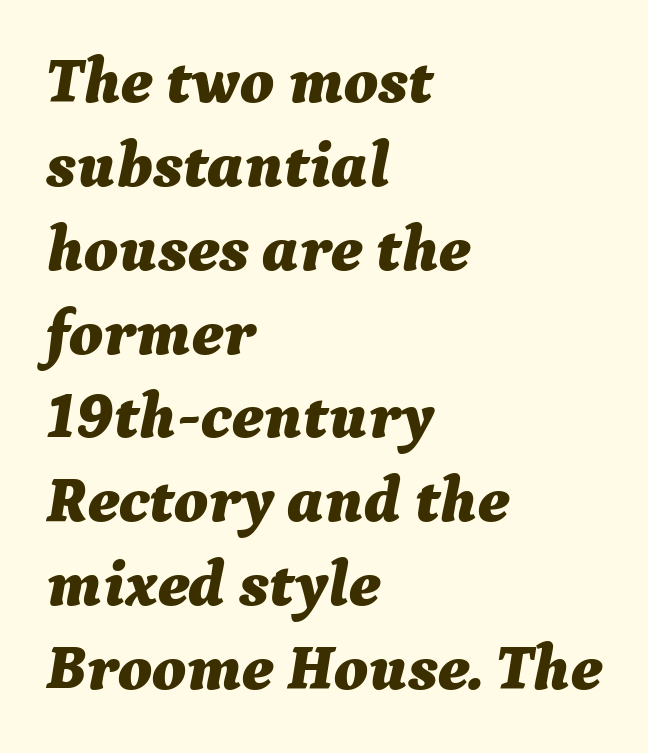
Quick note: italic. Summary of weight: heavy, a full bold. Leading: standard. This rendering leaves character spacing at its baseline value. Is the block centered? No — it sits flush against the left margin. Just letters on the line, the space beneath them empty.
